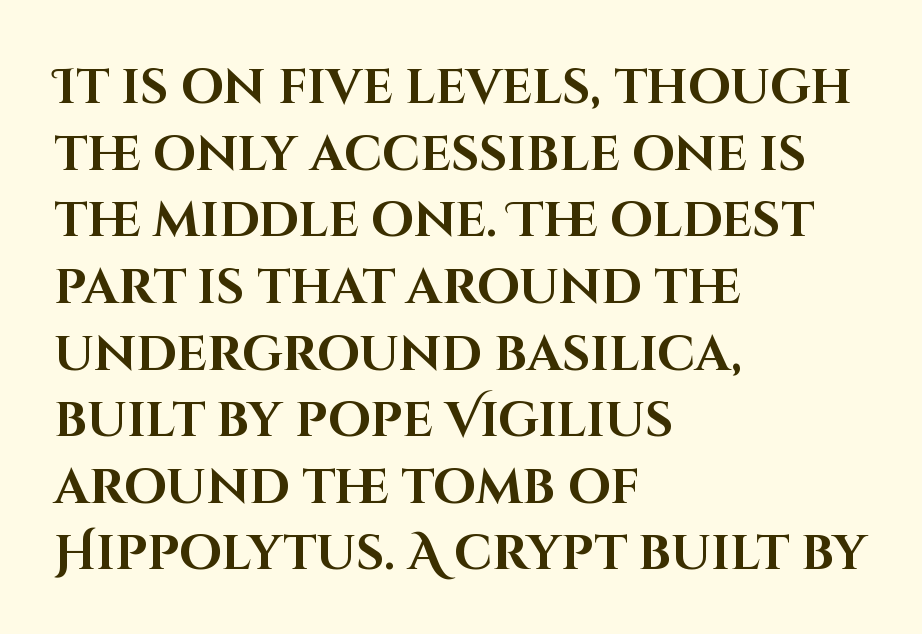
Beneath every word, the page is bare. The paragraph has a hard left edge and a soft right edge. This is heavy type, rendered in bold. Do the characters align in a grid? No, the font is proportional.
